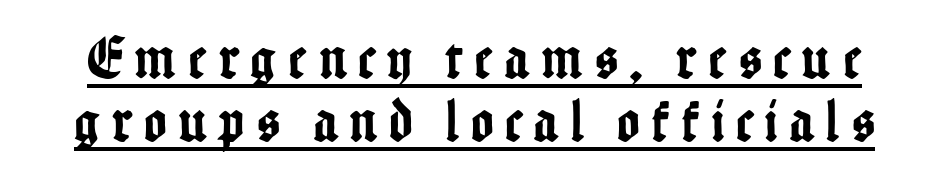
The passage shown is typeset with a sans-serif family. The face used here is rendered with a markedly widened letterfit. You can tell it's not italic because the verticals are truly vertical. In designer terms, the underline attribute is active on this setting.
